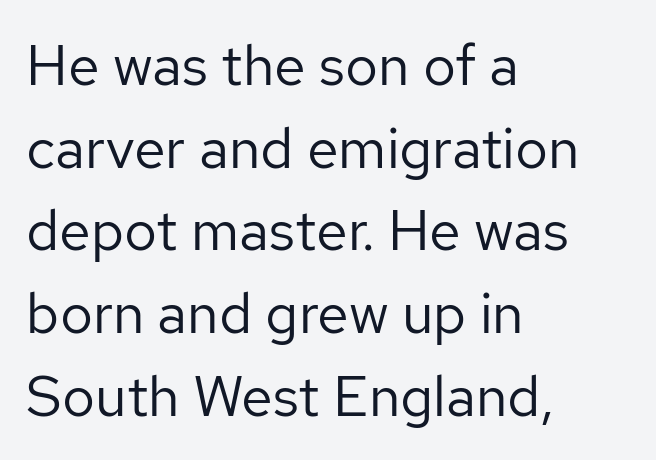
{"serif": "no", "italic": "no", "bold": "no", "weight": "regular", "width": "normal", "stroke_contrast": "low", "x_height": "medium", "monospaced": "no", "underline": "no", "align": "left", "line_spacing": "normal", "line_spacing_ratio": 1.45, "letter_spacing": "normal", "letter_spacing_em": 0.0, "glyph_px": 57}
